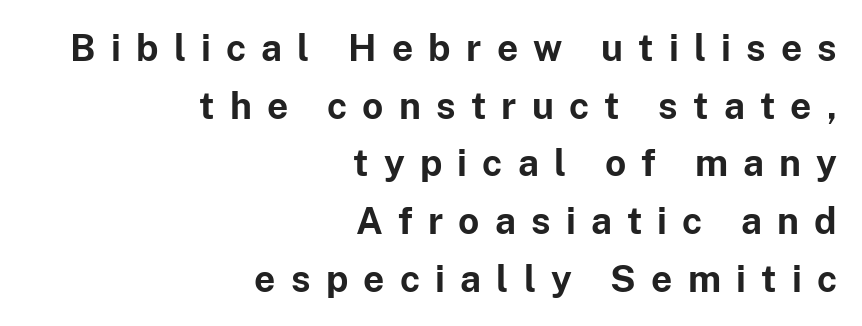
{"serif": "no", "italic": "no", "bold": "yes", "weight": "bold", "width": "normal", "stroke_contrast": "low", "x_height": "medium", "monospaced": "no", "underline": "no", "align": "right", "line_spacing": "normal", "line_spacing_ratio": 1.56, "letter_spacing": "wide", "letter_spacing_em": 0.41, "glyph_px": 37}
